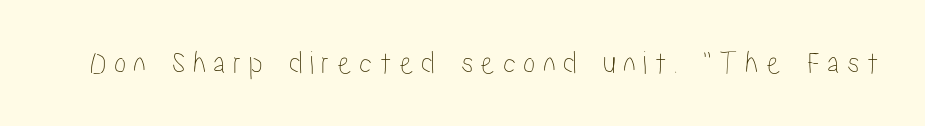
The zone under the glyphs is completely vacant. The letters advance in unequal steps, a hallmark of proportional type. Glyph-to-glyph distance is far greater than everyday printed text. Tall strokes in this sample are plumb rather than angled.
